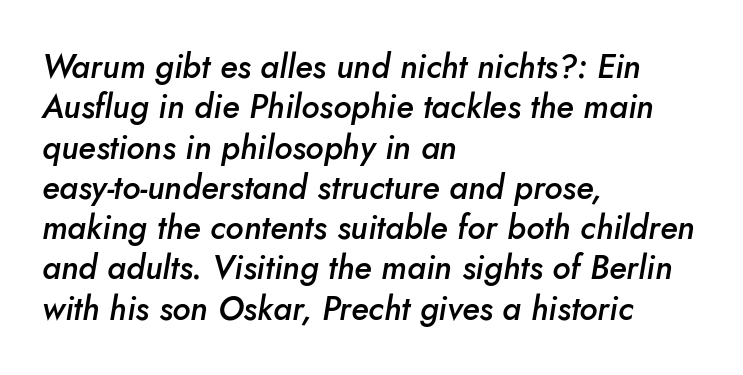
{"italic": "yes", "lean": "right", "slant_degrees": 10, "bold": "semi", "weight": "semibold", "width": "normal", "stroke_contrast": "low", "x_height": "small", "monospaced": "no", "underline": "no", "align": "left", "line_spacing_ratio": 1.22, "letter_spacing": "normal", "letter_spacing_em": 0.0, "glyph_px": 33}
